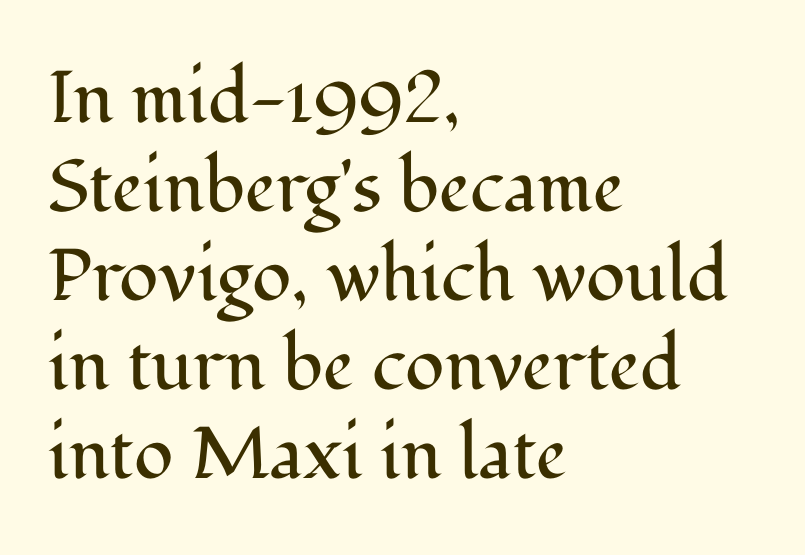
{"serif": "yes", "italic": "no", "bold": "no", "weight": "regular", "width": "normal", "stroke_contrast": "medium", "x_height": "medium", "monospaced": "no", "underline": "no", "align": "left", "line_spacing_ratio": 1.22, "letter_spacing": "normal", "letter_spacing_em": 0.0, "glyph_px": 73}
